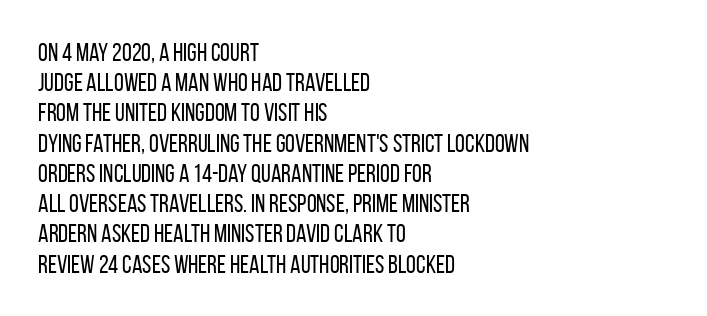
{"italic": "no", "bold": "no", "underline": "no", "align": "left", "line_spacing_ratio": 1.21, "letter_spacing": "normal", "letter_spacing_em": 0.0, "glyph_px": 25}
